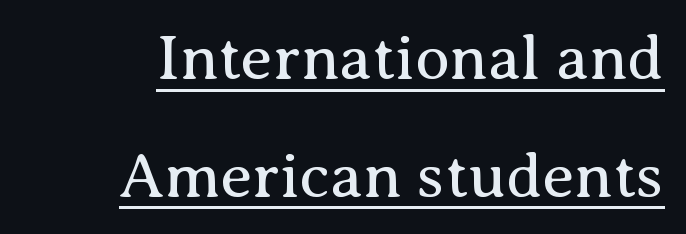
{"serif": "yes", "italic": "no", "bold": "no", "weight": "regular", "width": "normal", "stroke_contrast": "medium", "x_height": "medium", "monospaced": "no", "underline": "yes", "align": "right", "line_spacing_ratio": 1.84, "letter_spacing": "normal", "letter_spacing_em": 0.0, "glyph_px": 64}
